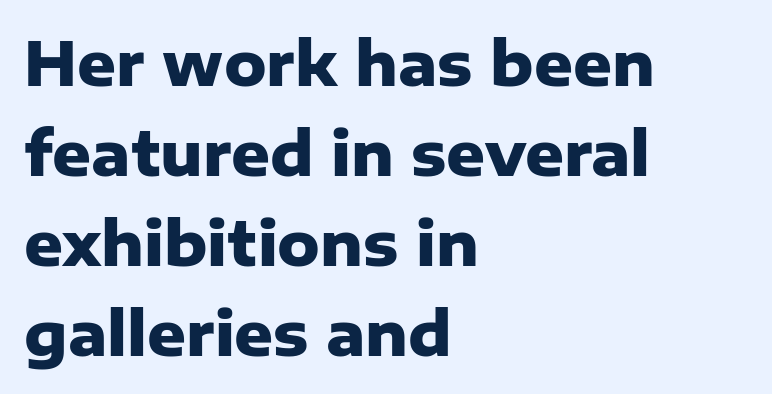
Q: Is the text bold? A: Yes.
Q: Is the text italic (slanted)? A: No, it is upright.
Q: Is the typeface a serif or a sans-serif typeface? A: Sans-serif.
Q: Is the text underlined? A: No.
Q: How is the paragraph aligned? A: Left-aligned.
Q: Is the spacing between letters normal or unusually wide? A: Normal.
Q: Is the spacing between lines tight, normal or loose? A: Normal.
Q: Width (condensed, normal, or wide)? A: Normal.
Q: Stroke contrast? A: Low.
Q: x-height? A: Medium.
Q: Monospaced? A: No.
